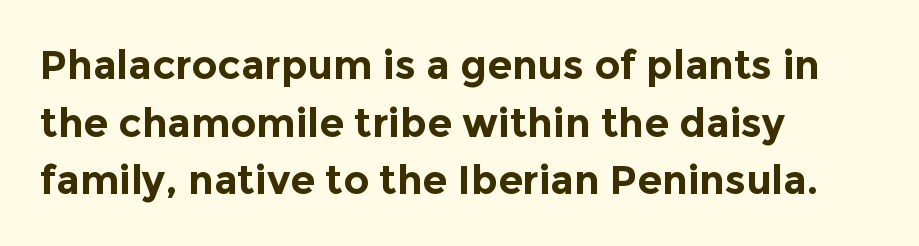
{"serif": "no", "italic": "no", "bold": "yes", "weight": "bold", "width": "normal", "x_height": "medium", "monospaced": "no", "underline": "no", "align": "left", "line_spacing": "normal", "line_spacing_ratio": 1.44, "letter_spacing": "normal", "letter_spacing_em": 0.0, "glyph_px": 40}
